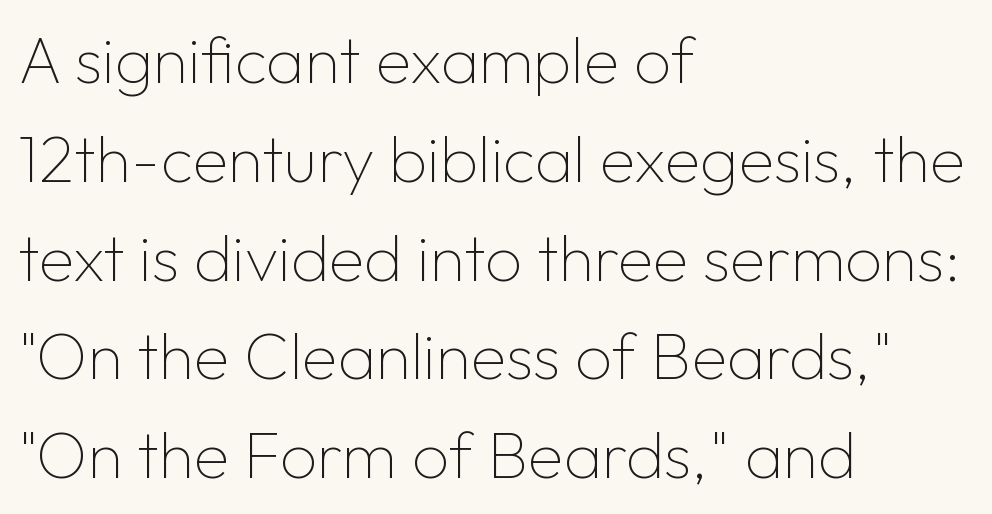
{"serif": "no", "italic": "no", "bold": "no", "weight": "thin", "width": "normal", "stroke_contrast": "low", "x_height": "medium", "monospaced": "no", "underline": "no", "align": "left", "line_spacing": "normal", "line_spacing_ratio": 1.52, "letter_spacing": "normal", "letter_spacing_em": 0.0, "glyph_px": 65}
